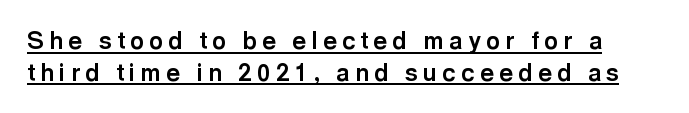
The image shows 24 px bold type, upright; set normal line spacing (1.32x), unusually wide letter spacing (+0.22 em), underlined.
